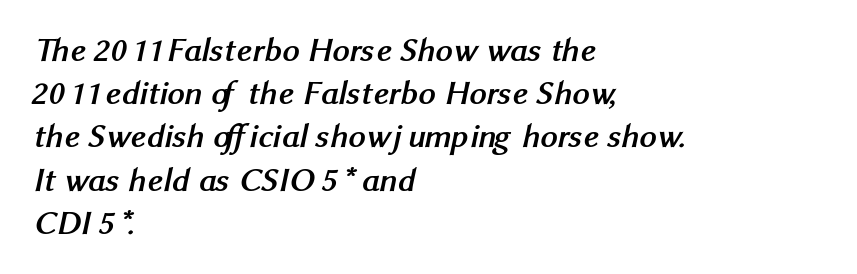
Q: Is the text bold? A: Yes.
Q: Is the typeface a serif or a sans-serif typeface? A: Sans-serif.
Q: Is the text underlined? A: No.
Q: How is the paragraph aligned? A: Left-aligned.
Q: Is the spacing between letters normal or unusually wide? A: Normal.
Q: Is the spacing between lines tight, normal or loose? A: Normal.
Q: Width (condensed, normal, or wide)? A: Normal.
Q: Stroke contrast? A: Medium.
Q: x-height? A: Medium.
Q: Monospaced? A: No.
